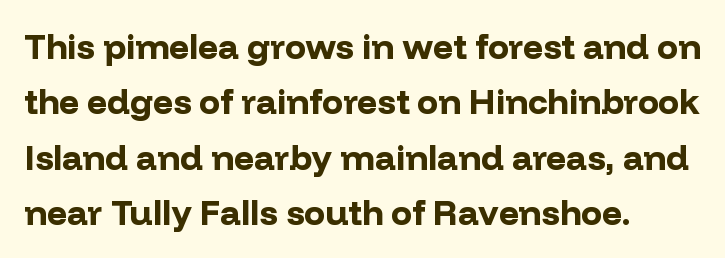
{"serif": "no", "italic": "no", "bold": "yes", "weight": "bold", "width": "normal", "stroke_contrast": "low", "x_height": "medium", "monospaced": "no", "underline": "no", "align": "left", "line_spacing": "normal", "line_spacing_ratio": 1.58, "letter_spacing": "normal", "letter_spacing_em": 0.0, "glyph_px": 35}
